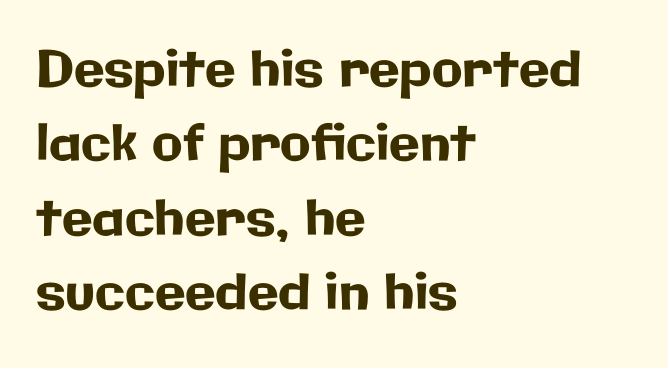
{"serif": "no", "italic": "no", "width": "normal", "stroke_contrast": "low", "x_height": "medium", "monospaced": "no", "underline": "no", "align": "left", "line_spacing": "normal", "line_spacing_ratio": 1.49, "letter_spacing": "normal", "letter_spacing_em": 0.0, "glyph_px": 50}
